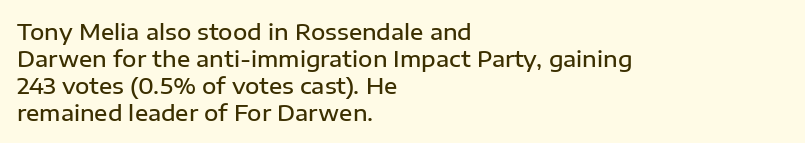
Q: Is the text bold? A: Semi-bold.
Q: Is the text italic (slanted)? A: No, it is upright.
Q: Is the text underlined? A: No.
Q: How is the paragraph aligned? A: Left-aligned.
Q: Is the spacing between letters normal or unusually wide? A: Normal.
